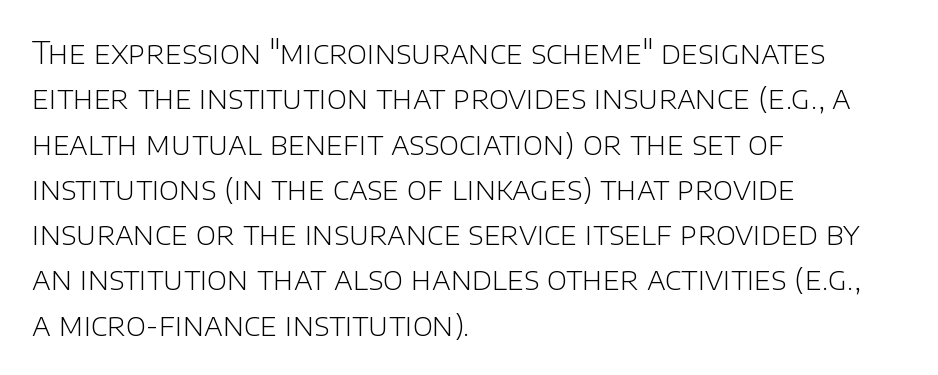
{"serif": "no", "italic": "no", "bold": "no", "weight": "light", "width": "normal", "stroke_contrast": "low", "x_height": "large", "monospaced": "no", "underline": "no", "align": "left", "line_spacing": "normal", "line_spacing_ratio": 1.46, "letter_spacing": "normal", "letter_spacing_em": 0.0, "glyph_px": 31}
